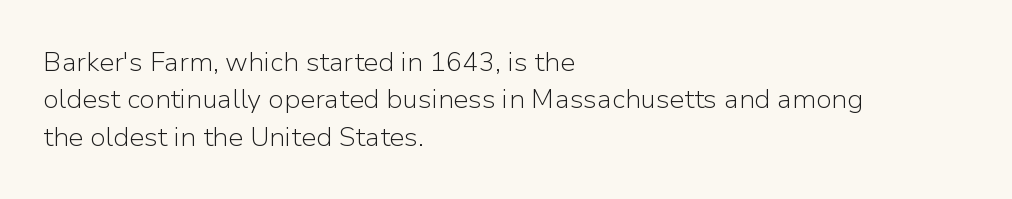
{"italic": "no", "bold": "no", "underline": "no", "align": "left", "line_spacing": "normal", "line_spacing_ratio": 1.38, "letter_spacing": "normal", "letter_spacing_em": 0.0, "glyph_px": 27}
